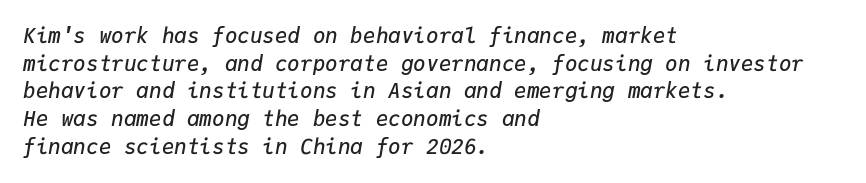
Q: Is the text bold? A: Semi-bold.
Q: Is the text italic (slanted)? A: Yes, it leans right by about 9 degrees.
Q: Is the text underlined? A: No.
Q: How is the paragraph aligned? A: Left-aligned.
Q: Is the spacing between letters normal or unusually wide? A: Normal.
Q: Is the spacing between lines tight, normal or loose? A: Normal.
